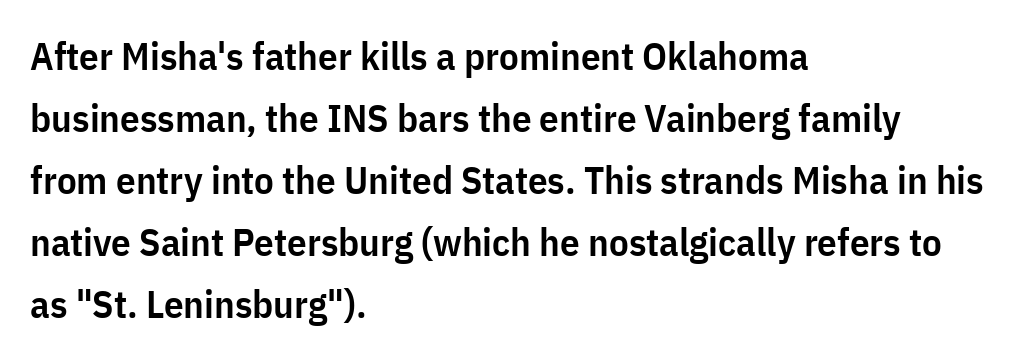
The image shows 39 px semibold, condensed sans-serif type, upright; set left-aligned, normal line spacing (1.59x), normal letter spacing, not underlined; low stroke contrast and a medium x-height.
